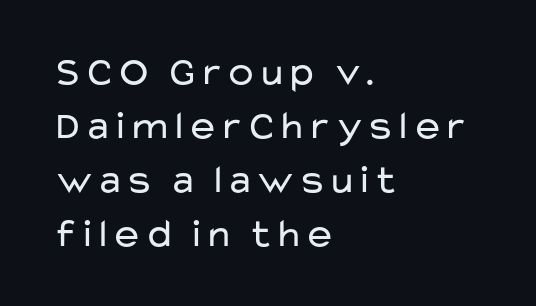
Q: Is the text bold? A: No.
Q: Is the text italic (slanted)? A: No, it is upright.
Q: Is the typeface a serif or a sans-serif typeface? A: Sans-serif.
Q: Is the text underlined? A: No.
Q: How is the paragraph aligned? A: Left-aligned.
Q: Is the spacing between letters normal or unusually wide? A: Normal.
Q: Is the spacing between lines tight, normal or loose? A: Normal.
Q: Width (condensed, normal, or wide)? A: Wide.
Q: Stroke contrast? A: Low.
Q: x-height? A: Medium.
Q: Monospaced? A: No.
